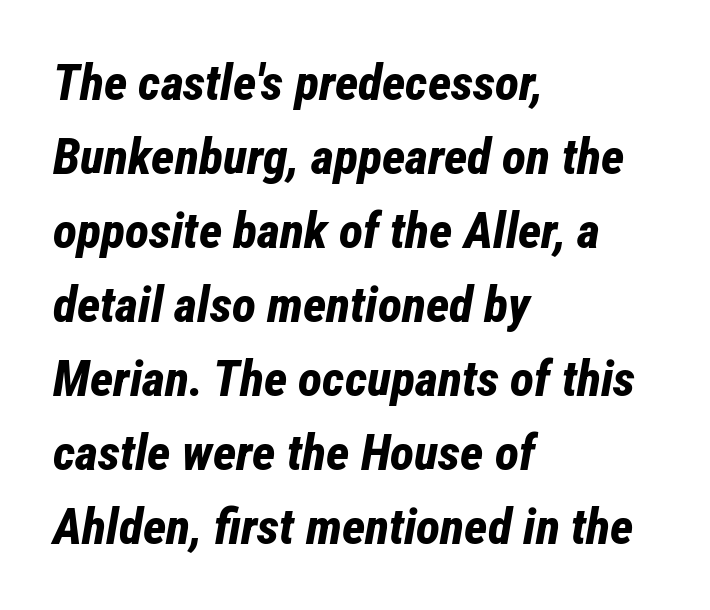
Varying glyph widths throughout — classic text-font behaviour. On the weight axis this lands at bold, roughly 700. The lines sit at an ordinary, default distance from one another. The ragged edge is on the right, which tells us the setting is flush left.
